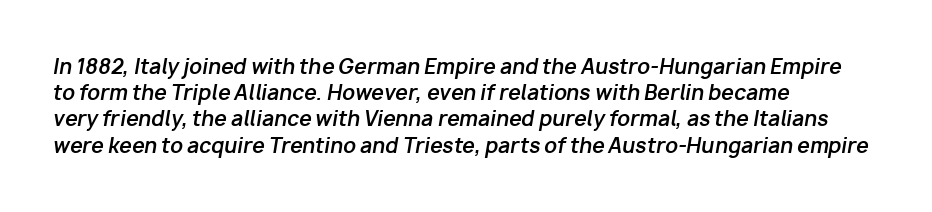
Weight check: bold — yes, fully. Compared with a centered layout, this one pins lines to the left instead. Does the leading feel generous? No, just average. Lines of text with bare space underneath. Slanted lettering throughout. Compared with typical body copy, the letter spacing here is the same.
